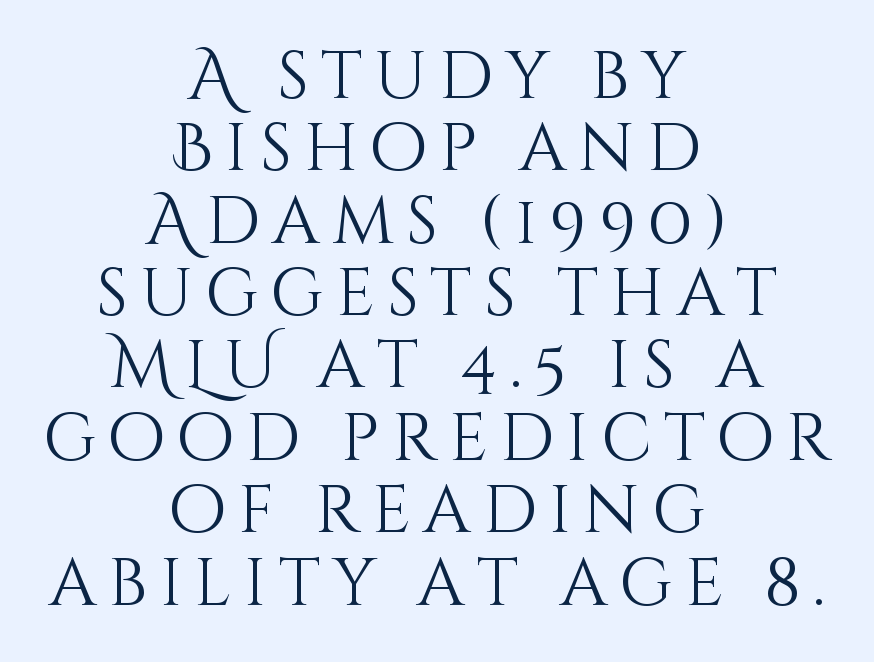
{"italic": "no", "bold": "no", "weight": "light", "width": "normal", "stroke_contrast": "medium", "x_height": "large", "monospaced": "no", "underline": "no", "align": "center", "line_spacing": "tight", "line_spacing_ratio": 1.08, "glyph_px": 67}
